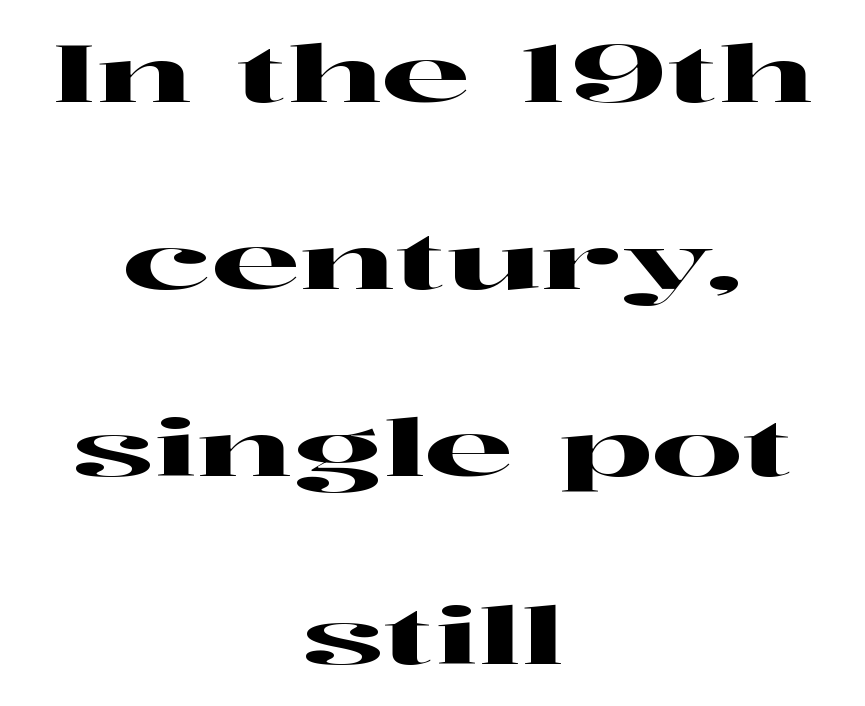
The image shows 80 px wide serif type, upright; set centered, loose line spacing (2.34x), normal letter spacing, not underlined; high stroke contrast and a medium x-height.
